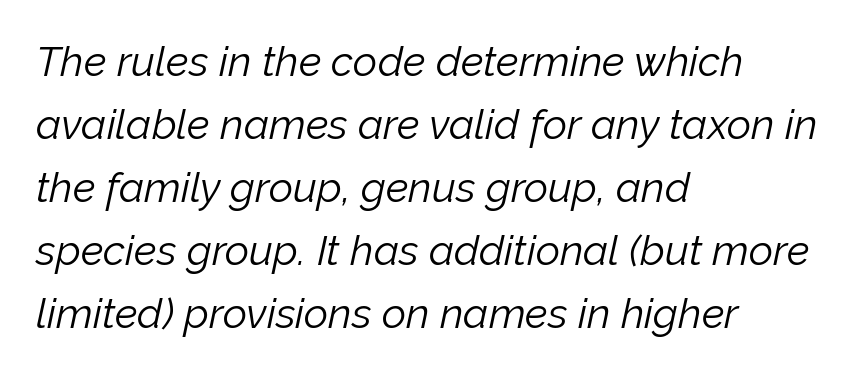
{"italic": "yes", "lean": "right", "slant_degrees": 12, "bold": "no", "weight": "light", "width": "normal", "stroke_contrast": "low", "x_height": "medium", "monospaced": "no", "underline": "no", "align": "left", "line_spacing": "normal", "line_spacing_ratio": 1.5, "letter_spacing": "normal", "letter_spacing_em": 0.0, "glyph_px": 42}
